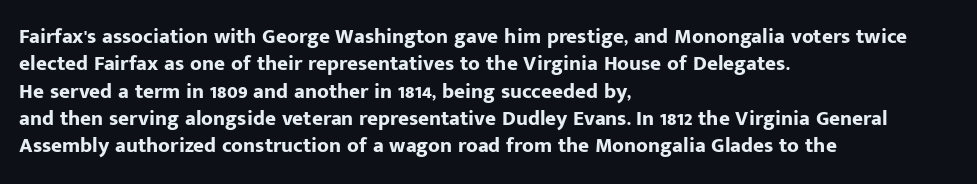
Q: Is the text bold? A: Yes.
Q: Is the text italic (slanted)? A: No, it is upright.
Q: Is the text underlined? A: No.
Q: How is the paragraph aligned? A: Left-aligned.
Q: Is the spacing between letters normal or unusually wide? A: Normal.
Q: Is the spacing between lines tight, normal or loose? A: Normal.
